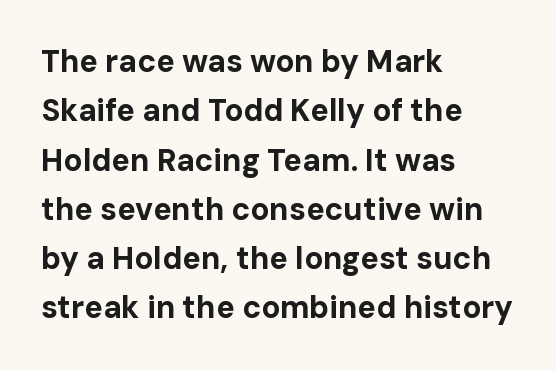
Emphasis by weight is at full strength: bold. The specimen reads as upright at a glance. Short note: letters normally spaced. The rendering uses natural spacing where letterforms have individual widths.
